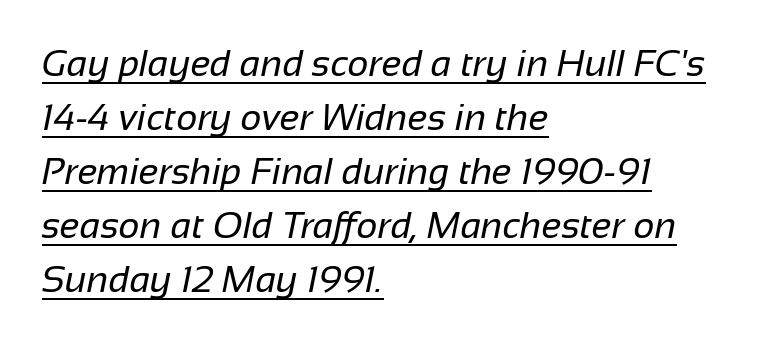
{"serif": "no", "bold": "no", "weight": "regular", "width": "normal", "stroke_contrast": "low", "x_height": "medium", "monospaced": "no", "underline": "yes", "align": "left", "line_spacing": "normal", "line_spacing_ratio": 1.46, "letter_spacing": "normal", "letter_spacing_em": 0.0, "glyph_px": 37}
